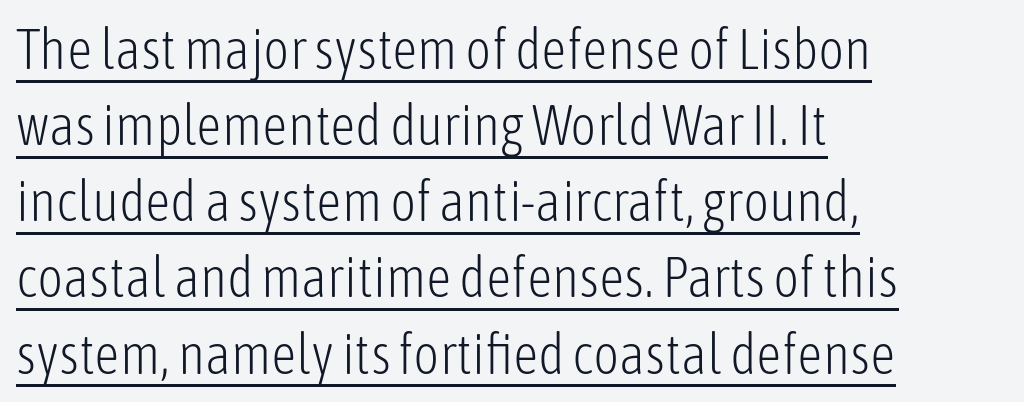
Q: Is the text bold? A: No.
Q: Is the text italic (slanted)? A: No, it is upright.
Q: Is the typeface a serif or a sans-serif typeface? A: Sans-serif.
Q: Is the text underlined? A: Yes.
Q: How is the paragraph aligned? A: Left-aligned.
Q: Is the spacing between letters normal or unusually wide? A: Normal.
Q: Is the spacing between lines tight, normal or loose? A: Normal.
Q: Width (condensed, normal, or wide)? A: Condensed.
Q: Stroke contrast? A: Low.
Q: x-height? A: Medium.
Q: Monospaced? A: No.
